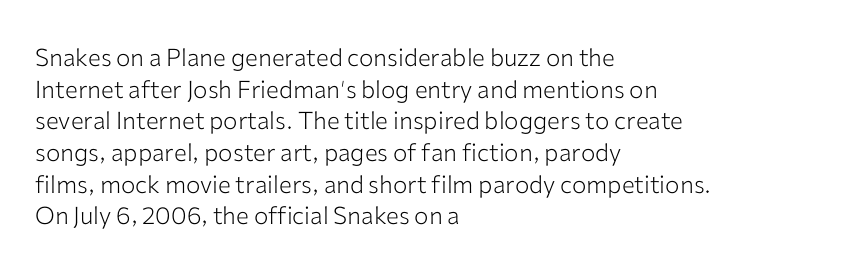
Q: Is the text bold? A: No.
Q: Is the text italic (slanted)? A: No, it is upright.
Q: Is the text underlined? A: No.
Q: How is the paragraph aligned? A: Left-aligned.
Q: Is the spacing between letters normal or unusually wide? A: Normal.
Q: Is the spacing between lines tight, normal or loose? A: Normal.
